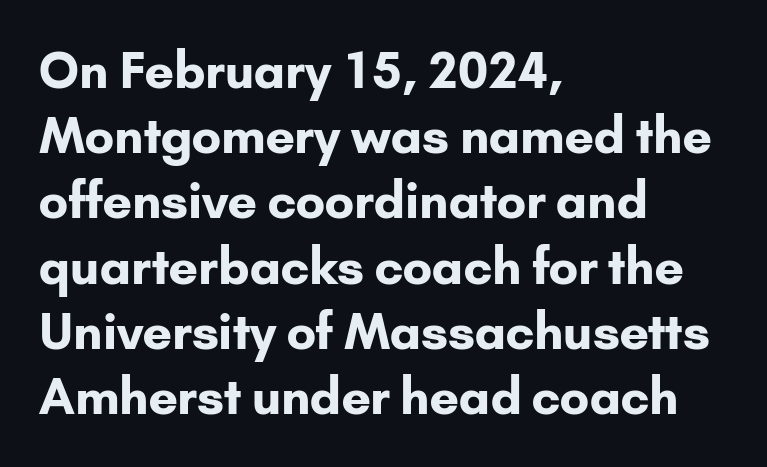
Q: Is the text bold? A: Yes.
Q: Is the text italic (slanted)? A: No, it is upright.
Q: Is the typeface a serif or a sans-serif typeface? A: Sans-serif.
Q: Is the text underlined? A: No.
Q: How is the paragraph aligned? A: Left-aligned.
Q: Is the spacing between letters normal or unusually wide? A: Normal.
Q: Is the spacing between lines tight, normal or loose? A: Normal.
Q: Width (condensed, normal, or wide)? A: Normal.
Q: Stroke contrast? A: Low.
Q: x-height? A: Small.
Q: Monospaced? A: No.
